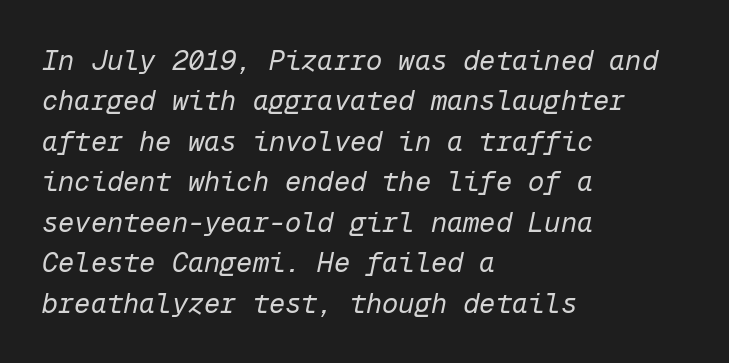
The image shows 27 px text type, italic (leaning right); set left-aligned, normal line spacing (1.5x), normal letter spacing, not underlined.
